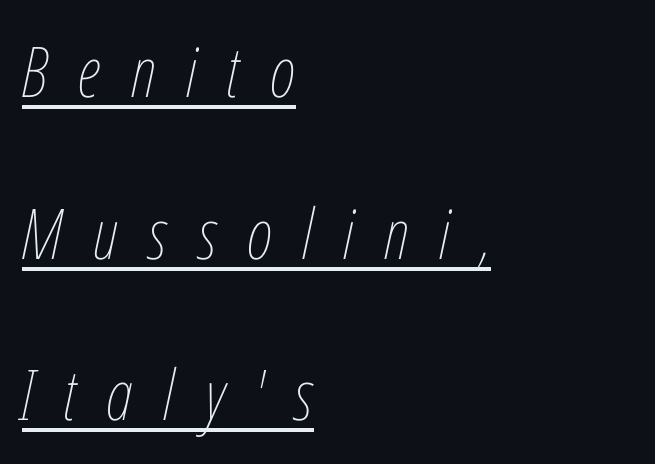
The image shows 70 px thin, condensed type, italic (leaning right); set left-aligned, loose line spacing (2.31x), unusually wide letter spacing (+0.43 em), underlined; low stroke contrast and a medium x-height.
